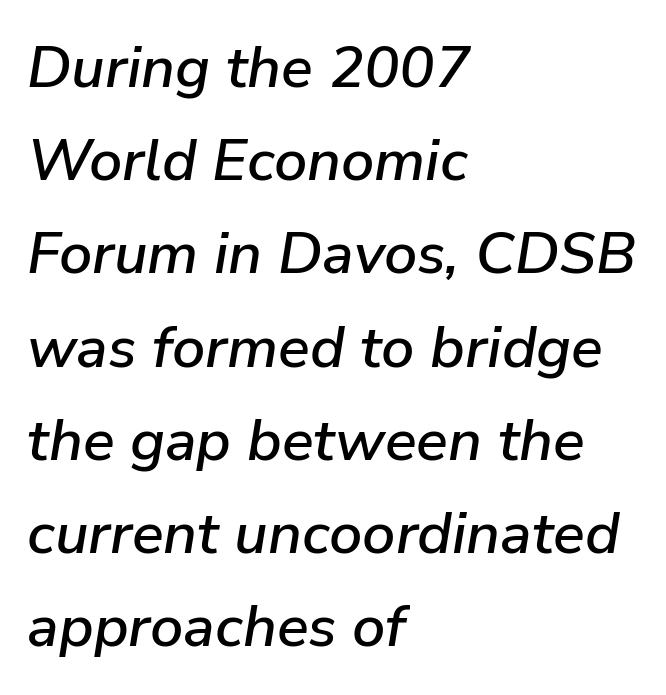
{"italic": "yes", "lean": "right", "slant_degrees": 9, "width": "normal", "stroke_contrast": "low", "x_height": "medium", "monospaced": "no", "underline": "no", "align": "left", "line_spacing": "normal", "line_spacing_ratio": 1.58, "letter_spacing": "normal", "letter_spacing_em": 0.0, "glyph_px": 59}
